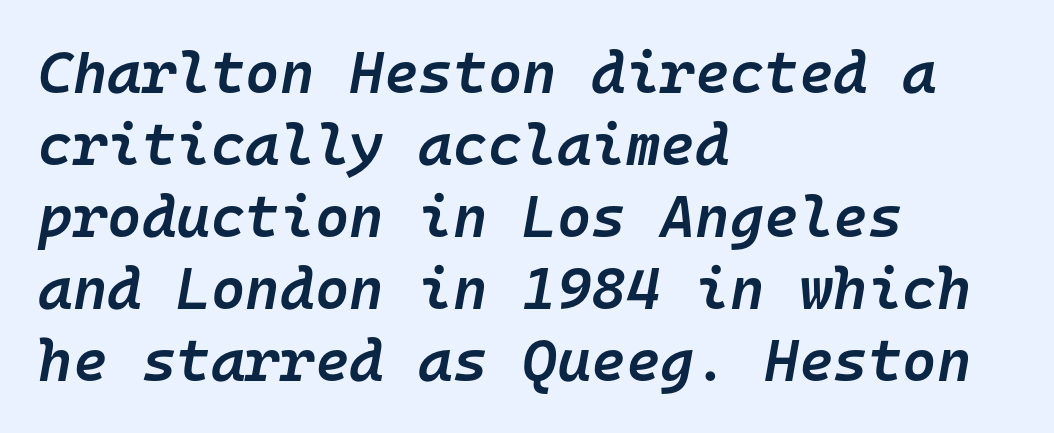
The image shows 59 px semibold type, italic (leaning right), monospaced; set left-aligned, line spacing 1.22x, normal letter spacing, not underlined; low stroke contrast and a medium x-height.
